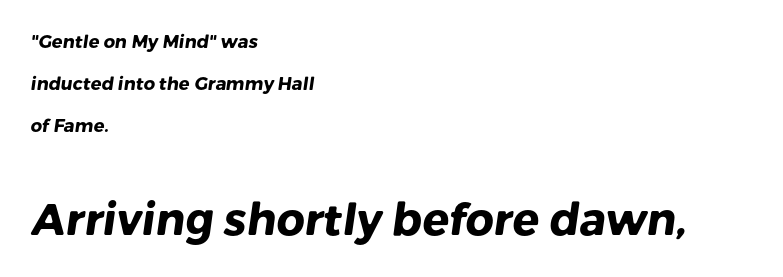
The image shows 44 px heavy sans-serif type; set left-aligned, loose line spacing (2.34x), normal letter spacing, not underlined; the second (bottom) block is 2.44x larger; low stroke contrast and a medium x-height.
